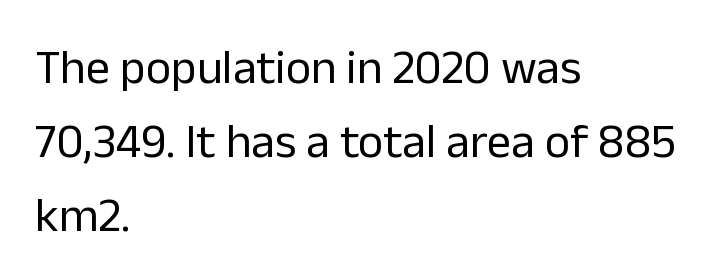
The image shows 48 px regular-weight sans-serif type, upright; set left-aligned, normal line spacing (1.54x), normal letter spacing, not underlined; low stroke contrast and a medium x-height.
